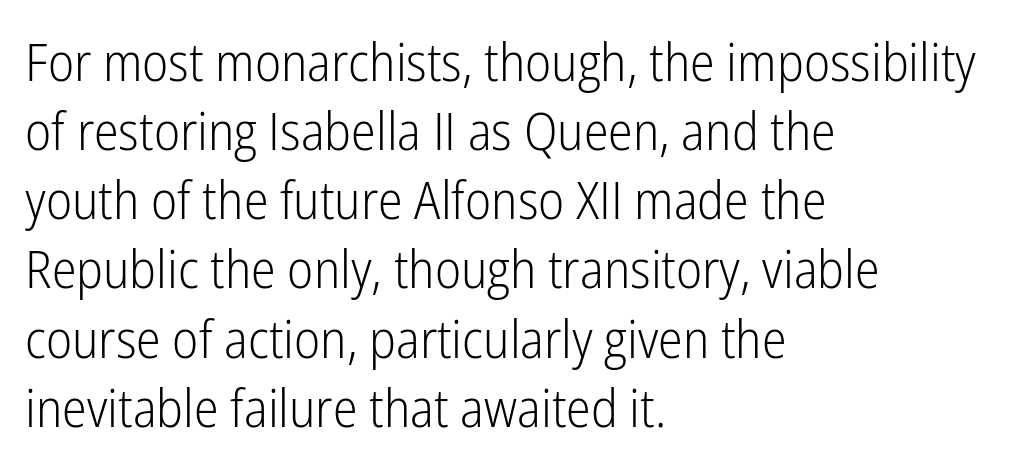
The strokes carry an ordinary text weight at most. Descenders hang freely into open space. The lines are quadded left. These lines are composed in type without serifs.
